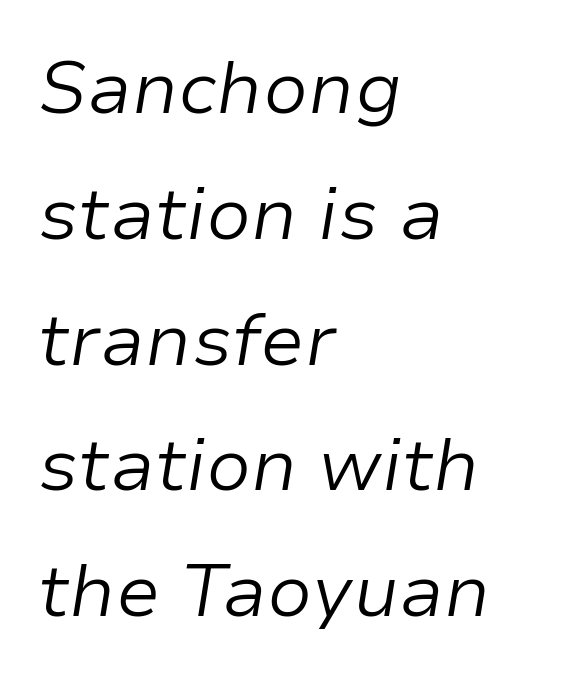
{"italic": "yes", "lean": "right", "slant_degrees": 9, "bold": "no", "weight": "light", "width": "normal", "stroke_contrast": "low", "x_height": "medium", "monospaced": "no", "underline": "no", "align": "left", "line_spacing": "normal", "line_spacing_ratio": 1.7, "letter_spacing": "normal", "letter_spacing_em": 0.0, "glyph_px": 74}
